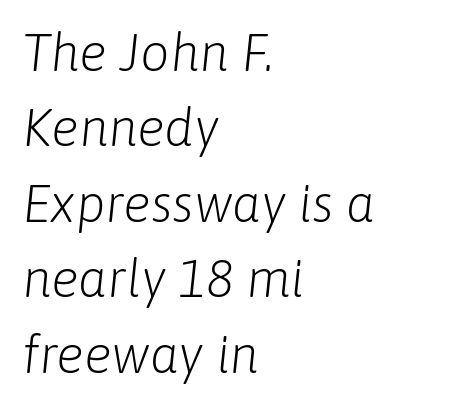
The image shows 52 px light type, italic (leaning right); set left-aligned, normal line spacing (1.45x), normal letter spacing, not underlined; low stroke contrast and a medium x-height.
